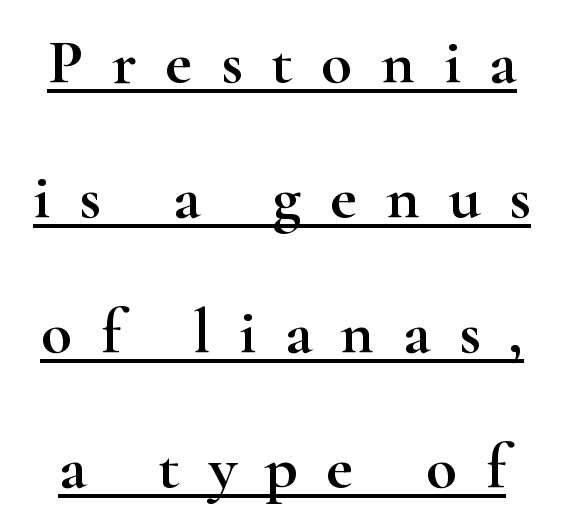
The image shows 64 px wide serif type, upright; set loose line spacing (2.11x), unusually wide letter spacing (+0.45 em), underlined; high stroke contrast and a small x-height.
